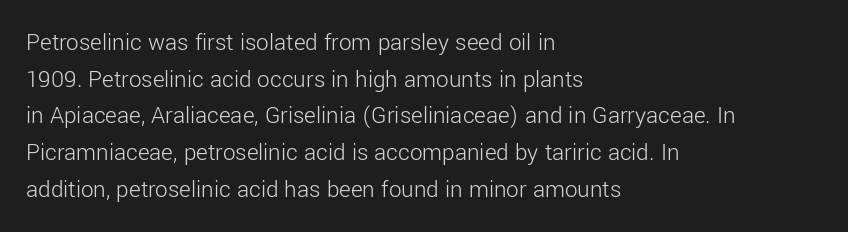
Weight: in the light-to-regular range. In CSS terms this would be text-align: left. The letters stand straight up with perfectly vertical stems. Each new line begins a customary step beneath the previous one. Characters follow at the spacing the type designer built in.
